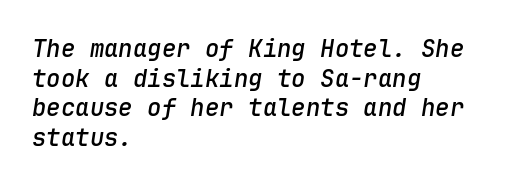
Q: Is the text bold? A: Semi-bold.
Q: Is the text italic (slanted)? A: Yes, it leans right by about 9 degrees.
Q: Is the text underlined? A: No.
Q: How is the paragraph aligned? A: Left-aligned.
Q: Is the spacing between letters normal or unusually wide? A: Normal.
